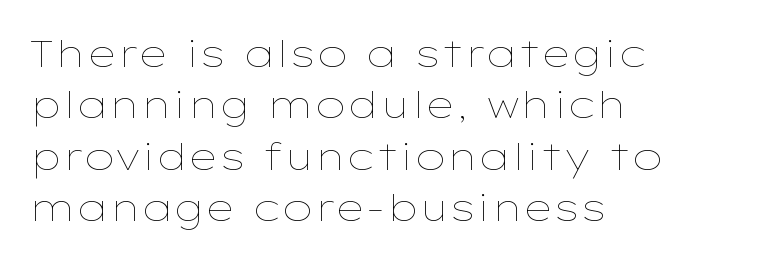
{"italic": "no", "bold": "no", "weight": "thin", "width": "wide", "stroke_contrast": "low", "x_height": "medium", "monospaced": "no", "underline": "no", "align": "left", "line_spacing": "normal", "line_spacing_ratio": 1.35, "letter_spacing": "normal", "letter_spacing_em": 0.0, "glyph_px": 38}
